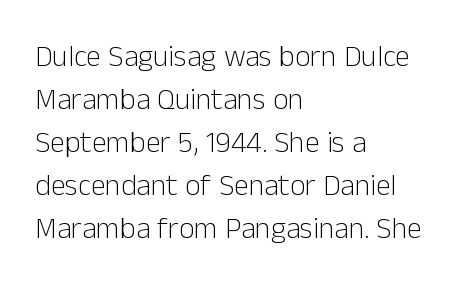
{"serif": "no", "italic": "no", "bold": "no", "weight": "light", "width": "normal", "stroke_contrast": "low", "x_height": "medium", "monospaced": "no", "underline": "no", "align": "left", "line_spacing": "normal", "line_spacing_ratio": 1.43, "letter_spacing": "normal", "letter_spacing_em": 0.0, "glyph_px": 30}
